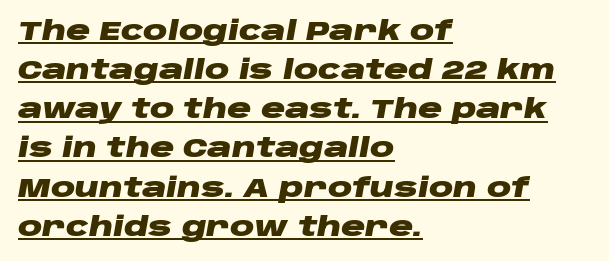
The image shows 27 px bold type, italic (leaning right); set left-aligned, normal line spacing (1.45x), normal letter spacing, underlined.
